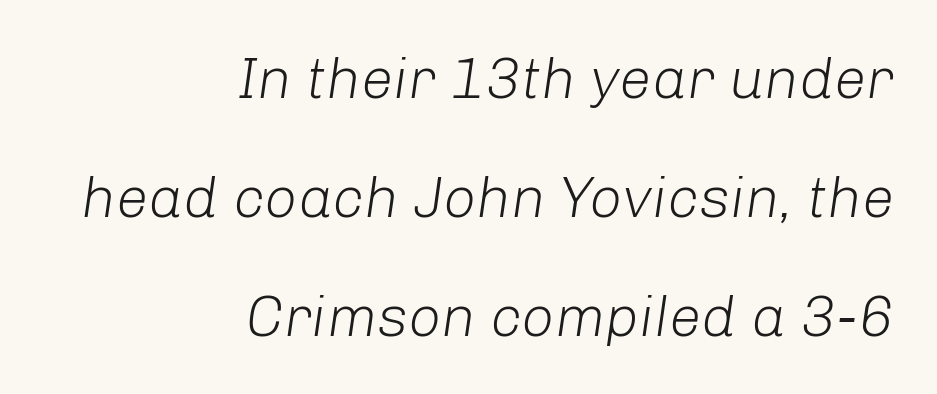
No word sits above an underline. The weight would be labelled regular, book, light, or lighter still. A typesetter would call this leading open, well beyond the default. Would a proofreader flag this as italicized? Yes. Do the characters align in a grid? No, the font is proportional.
